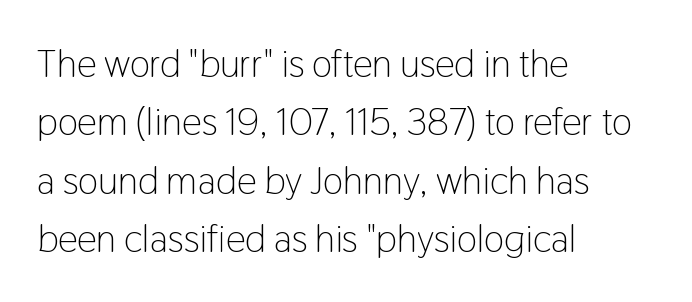
Q: Is the text bold? A: No.
Q: Is the text italic (slanted)? A: No, it is upright.
Q: Is the typeface a serif or a sans-serif typeface? A: Sans-serif.
Q: Is the text underlined? A: No.
Q: How is the paragraph aligned? A: Left-aligned.
Q: Is the spacing between letters normal or unusually wide? A: Normal.
Q: Is the spacing between lines tight, normal or loose? A: Normal.
Q: Width (condensed, normal, or wide)? A: Condensed.
Q: Stroke contrast? A: Low.
Q: x-height? A: Medium.
Q: Monospaced? A: No.
